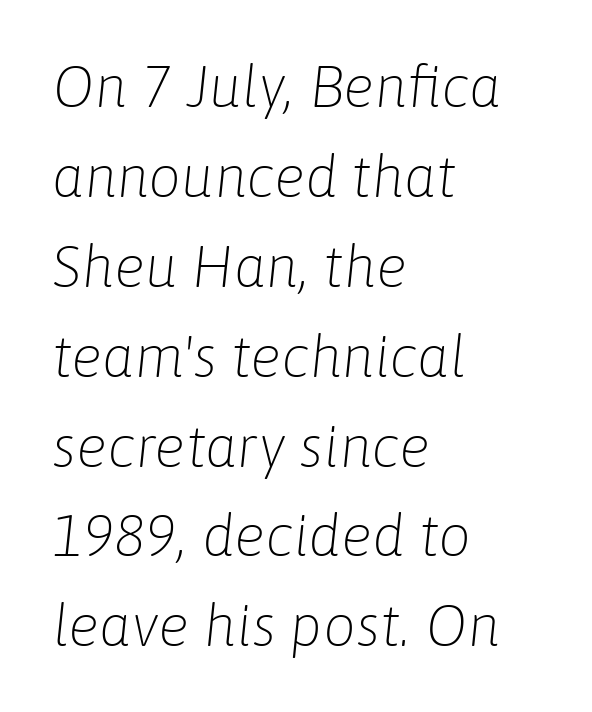
{"italic": "yes", "lean": "right", "slant_degrees": 6, "bold": "no", "weight": "light", "width": "normal", "stroke_contrast": "low", "x_height": "medium", "monospaced": "no", "underline": "no", "align": "left", "line_spacing": "normal", "line_spacing_ratio": 1.55, "letter_spacing": "normal", "letter_spacing_em": 0.0, "glyph_px": 58}
